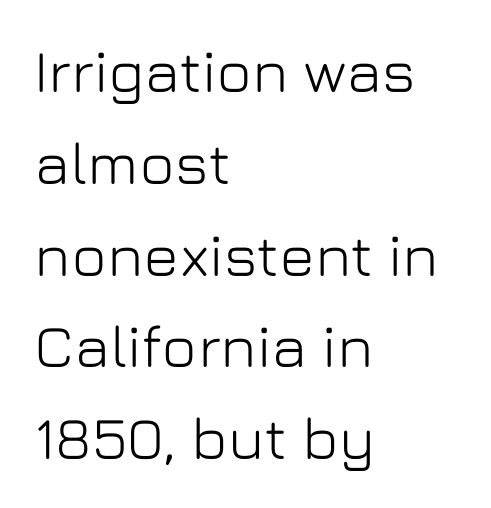
Q: Is the text italic (slanted)? A: No, it is upright.
Q: Is the typeface a serif or a sans-serif typeface? A: Sans-serif.
Q: Is the text underlined? A: No.
Q: How is the paragraph aligned? A: Left-aligned.
Q: Is the spacing between letters normal or unusually wide? A: Normal.
Q: Is the spacing between lines tight, normal or loose? A: Normal.
Q: Width (condensed, normal, or wide)? A: Normal.
Q: Stroke contrast? A: Low.
Q: x-height? A: Medium.
Q: Monospaced? A: No.
